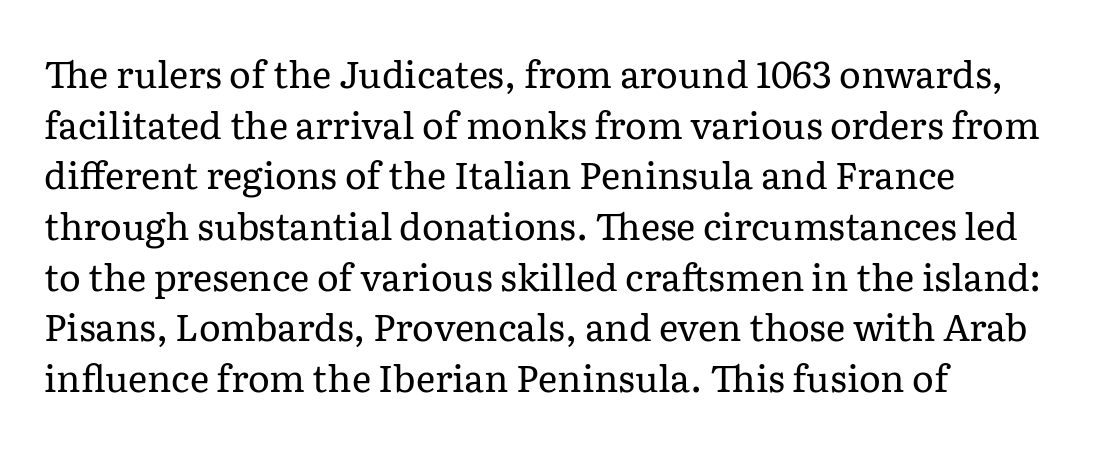
Q: Is the text bold? A: No.
Q: Is the text italic (slanted)? A: No, it is upright.
Q: Is the typeface a serif or a sans-serif typeface? A: Serif.
Q: Is the text underlined? A: No.
Q: How is the paragraph aligned? A: Left-aligned.
Q: Is the spacing between letters normal or unusually wide? A: Normal.
Q: Is the spacing between lines tight, normal or loose? A: Normal.
Q: Width (condensed, normal, or wide)? A: Normal.
Q: Stroke contrast? A: Low.
Q: x-height? A: Medium.
Q: Monospaced? A: No.
